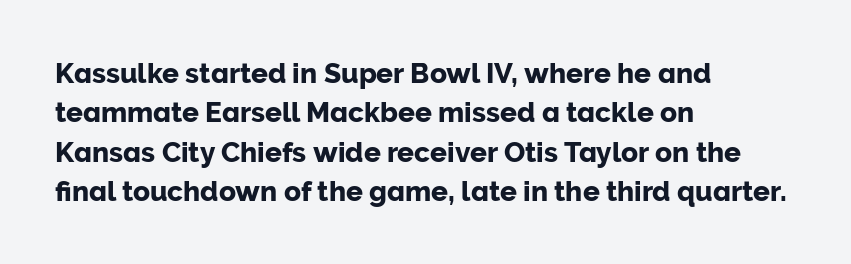
The image shows 28 px sans-serif type, upright; set left-aligned, normal line spacing (1.41x), normal letter spacing, not underlined; low stroke contrast and a medium x-height.
